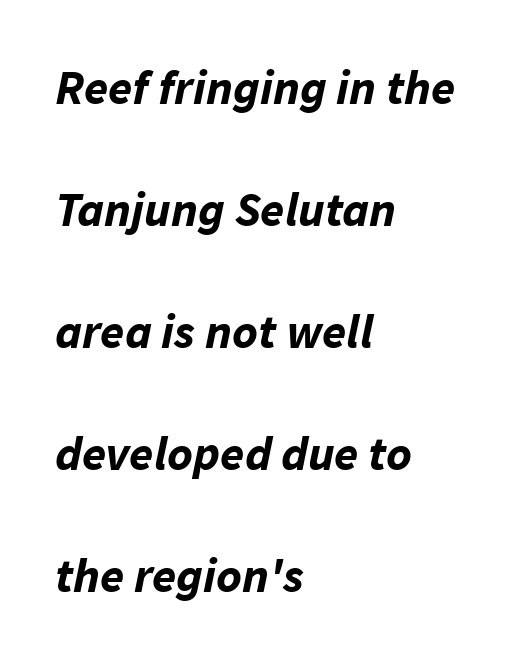
The image shows 49 px bold type, italic (leaning right); set left-aligned, loose line spacing (2.49x), normal letter spacing, not underlined; low stroke contrast and a medium x-height.
